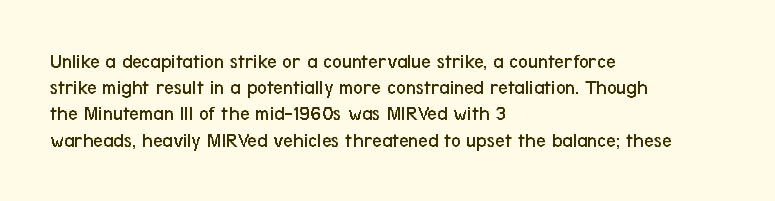
The image shows 21 px text type, upright; set left-aligned, normal line spacing (1.25x), normal letter spacing, not underlined.
